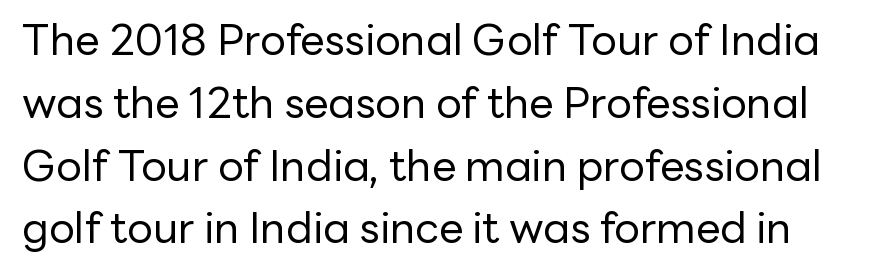
The tracking reads as untouched default to a designer's eye. Unlike italic type, these characters show no tilt at all. Looks like regular typesetting: each glyph gets only the width it needs. Type without underlining. The vertical gap from one line to the next is medium.
